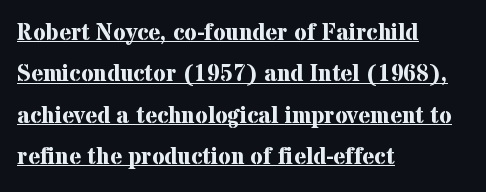
Quick note: underline on. Ascenders rise straight up at ninety degrees. Letter spacing: default. Summary of weight: heavy, a full bold. If you drew a ruler down the left edge, every line would touch it.
